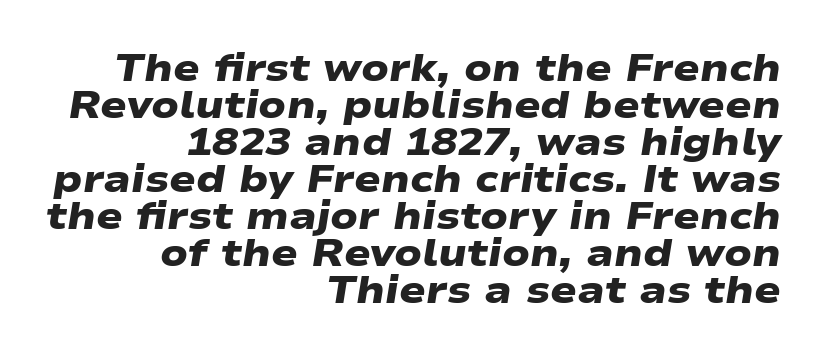
The image shows 39 px heavy, wide sans-serif type; set right-aligned, tight line spacing (0.95x), normal letter spacing, not underlined; low stroke contrast and a medium x-height.
